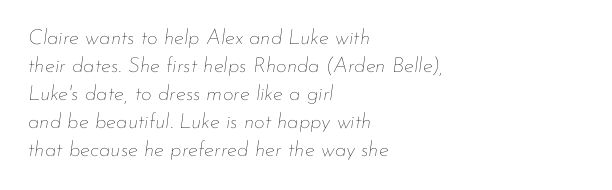
Q: Is the text bold? A: No.
Q: Is the text italic (slanted)? A: Yes, it leans right by about 7 degrees.
Q: Is the text underlined? A: No.
Q: How is the paragraph aligned? A: Left-aligned.
Q: Is the spacing between letters normal or unusually wide? A: Normal.
Q: Is the spacing between lines tight, normal or loose? A: Normal.
